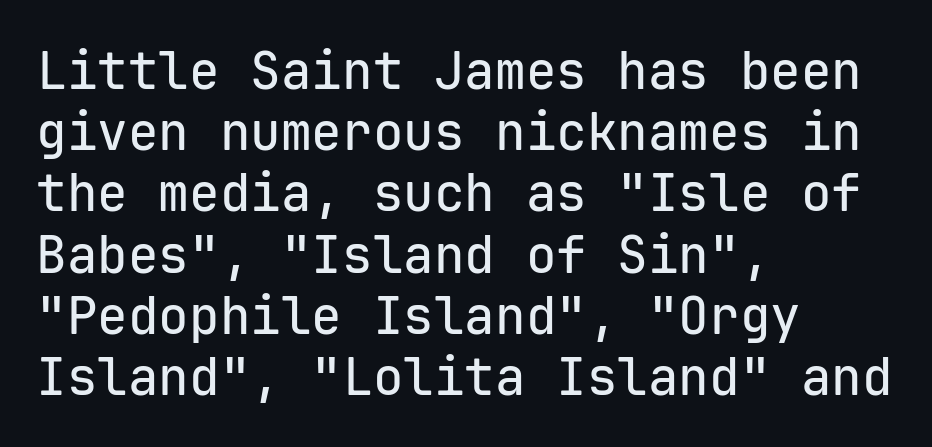
The image shows 51 px sans-serif type, upright, monospaced; set left-aligned, line spacing 1.2x, normal letter spacing, not underlined; low stroke contrast and a medium x-height.
